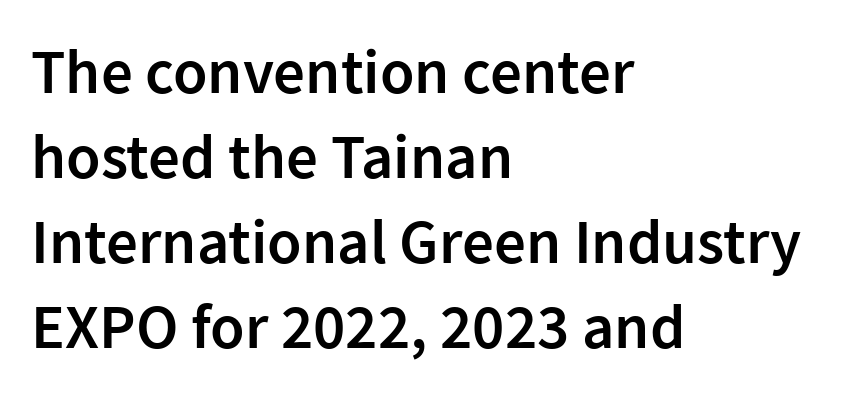
Check the space under the baseline: it is left empty. The passage shown stacks its lines at a standard gap. I'd describe the lettering as semibold — firm but not a full bold. Nope, not italic — everything's standing straight. Honestly, the letter spacing is just normal — you wouldn't notice it.
